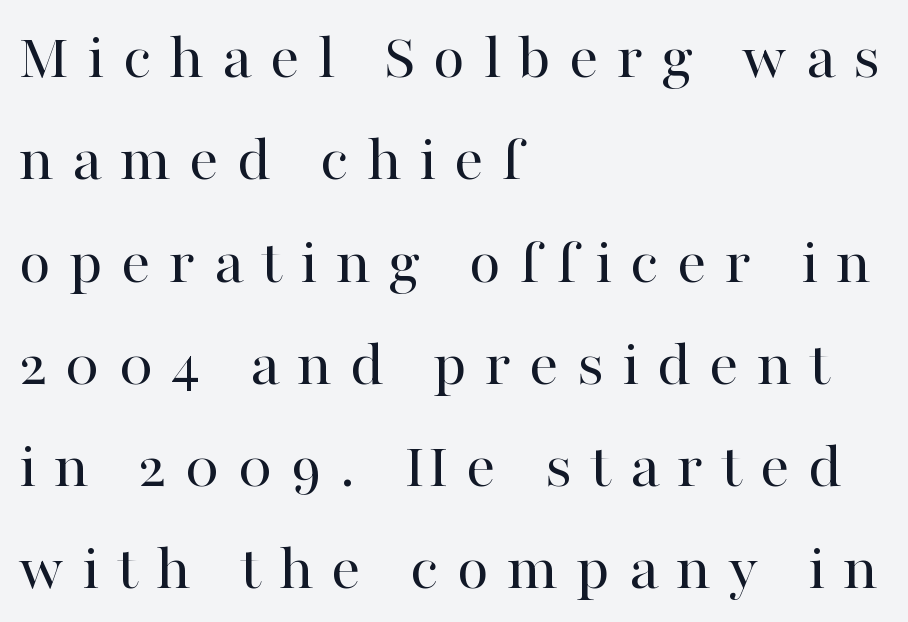
The image shows 66 px regular-weight serif type, upright; set left-aligned, normal line spacing (1.55x), unusually wide letter spacing (+0.27 em), not underlined; high stroke contrast and a medium x-height.
